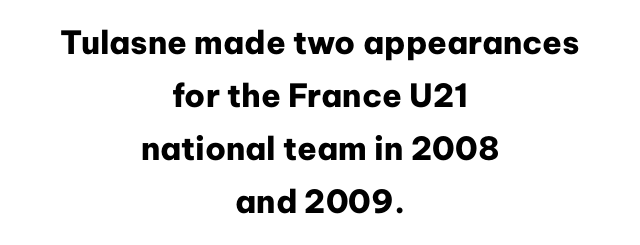
The image shows 32 px heavy sans-serif type, upright; set centered, normal line spacing (1.66x), normal letter spacing, not underlined; low stroke contrast and a medium x-height.
